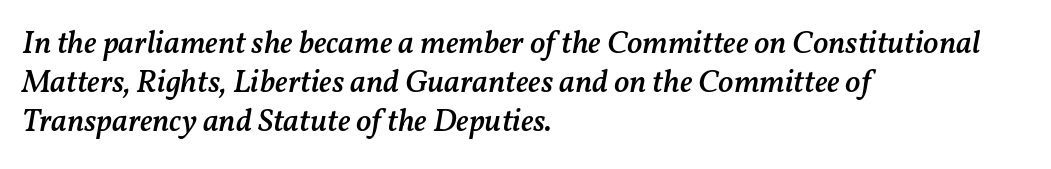
The image shows 32 px semibold type, italic (leaning right); set left-aligned, line spacing 1.22x, normal letter spacing, not underlined; medium stroke contrast and a medium x-height.
